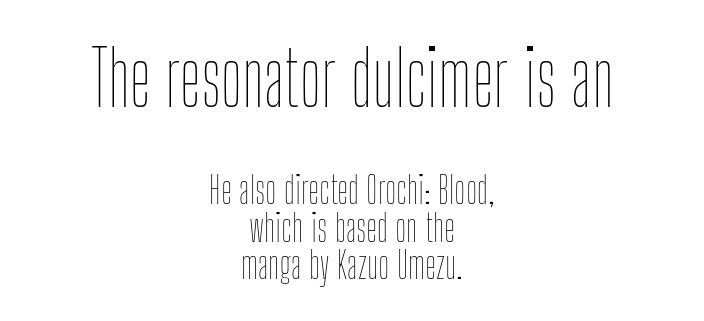
The image shows 75 px thin, condensed type, upright; set centered, tight line spacing (0.98x), normal letter spacing, not underlined; the first (top) block is 1.97x larger; low stroke contrast and a medium x-height.
